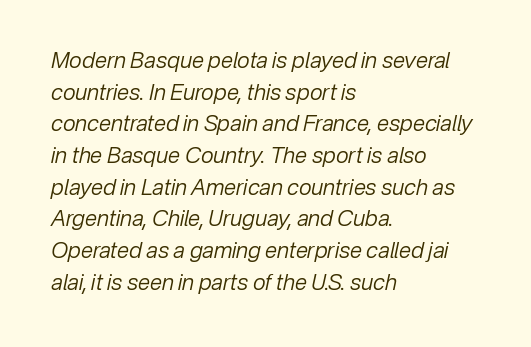
The image shows 22 px text type, italic (leaning right); set left-aligned, normal line spacing (1.44x), normal letter spacing, not underlined.
